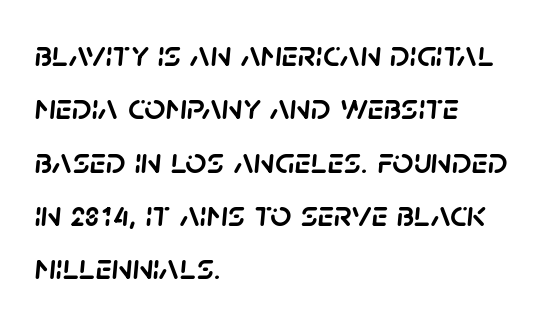
{"italic": "yes", "lean": "right", "slant_degrees": 5, "width": "normal", "stroke_contrast": "low", "x_height": "large", "monospaced": "no", "underline": "no", "align": "left", "line_spacing": "normal", "line_spacing_ratio": 1.44, "letter_spacing": "normal", "letter_spacing_em": 0.0, "glyph_px": 37}
